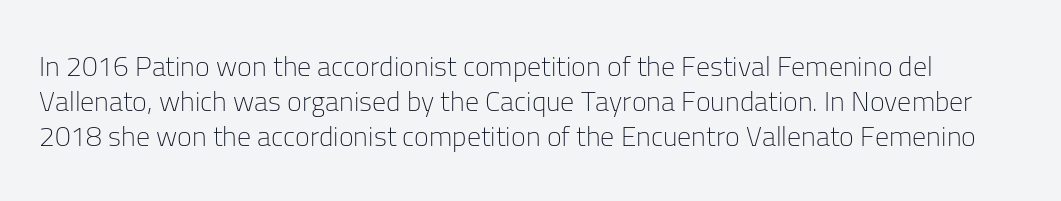
Q: Is the text bold? A: No.
Q: Is the text italic (slanted)? A: No, it is upright.
Q: Is the typeface a serif or a sans-serif typeface? A: Sans-serif.
Q: Is the text underlined? A: No.
Q: Is the spacing between letters normal or unusually wide? A: Normal.
Q: Is the spacing between lines tight, normal or loose? A: Normal.
Q: Width (condensed, normal, or wide)? A: Normal.
Q: Stroke contrast? A: Low.
Q: x-height? A: Medium.
Q: Monospaced? A: No.
